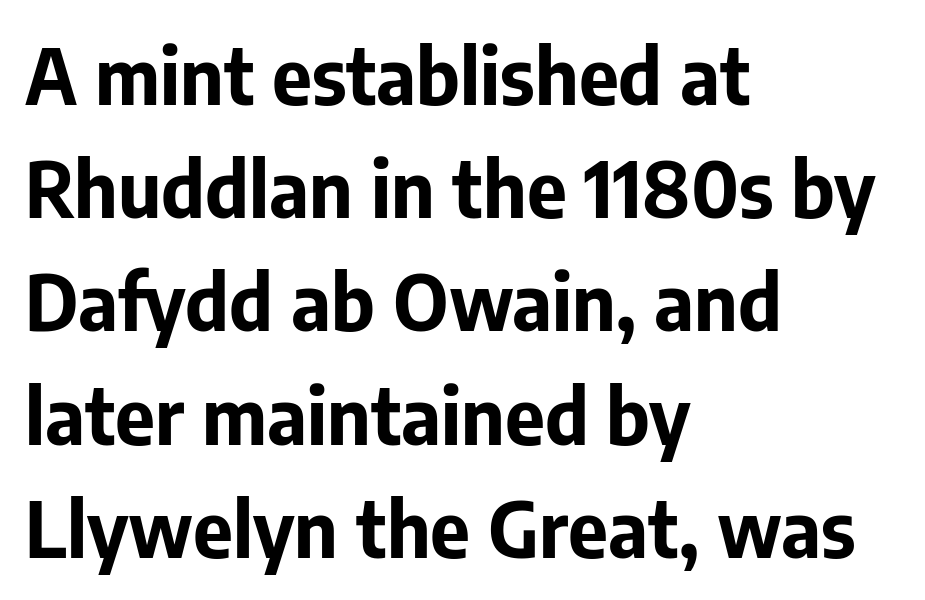
The image shows 77 px bold sans-serif type, upright; set left-aligned, normal line spacing (1.47x), normal letter spacing, not underlined; low stroke contrast and a medium x-height.
